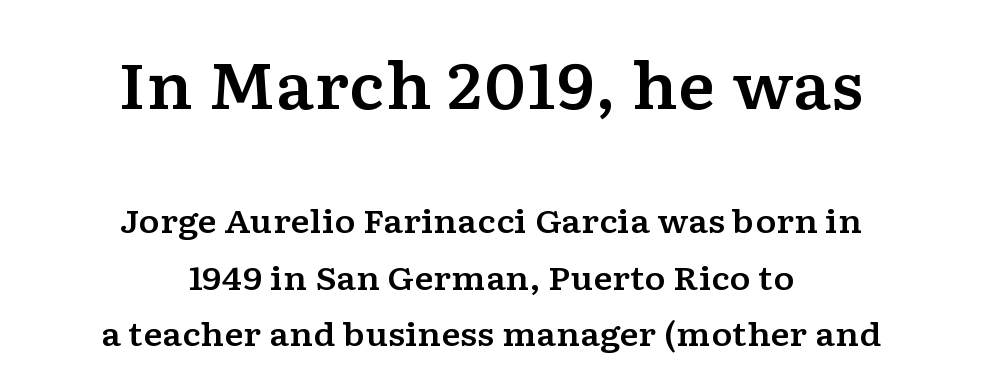
The image shows 63 px wide serif type, upright; set centered, line spacing 1.76x, normal letter spacing, not underlined; the first (top) block is 1.97x larger; low stroke contrast and a medium x-height.
